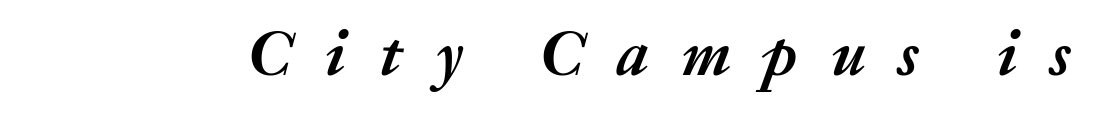
The image shows 66 px semibold type, italic (leaning right); set unusually wide letter spacing (+0.49 em), not underlined; medium stroke contrast and a medium x-height.
